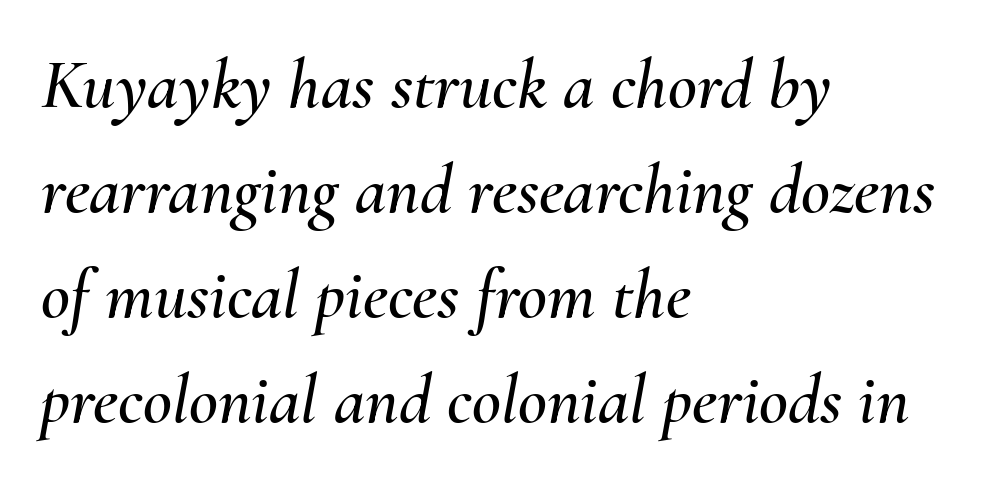
Q: Is the text italic (slanted)? A: Yes, it leans right by about 10 degrees.
Q: Is the text underlined? A: No.
Q: How is the paragraph aligned? A: Left-aligned.
Q: Is the spacing between letters normal or unusually wide? A: Normal.
Q: Is the spacing between lines tight, normal or loose? A: Normal.
Q: Width (condensed, normal, or wide)? A: Normal.
Q: Stroke contrast? A: Medium.
Q: x-height? A: Small.
Q: Monospaced? A: No.
